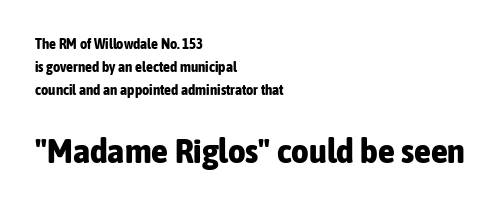
{"serif": "no", "italic": "no", "bold": "yes", "weight": "bold", "width": "condensed", "stroke_contrast": "low", "x_height": "medium", "monospaced": "no", "underline": "no", "align": "left", "line_spacing": "normal", "line_spacing_ratio": 1.64, "letter_spacing": "normal", "letter_spacing_em": 0.0, "larger_block": "second", "size_ratio": 2.43, "glyph_px": 34}
